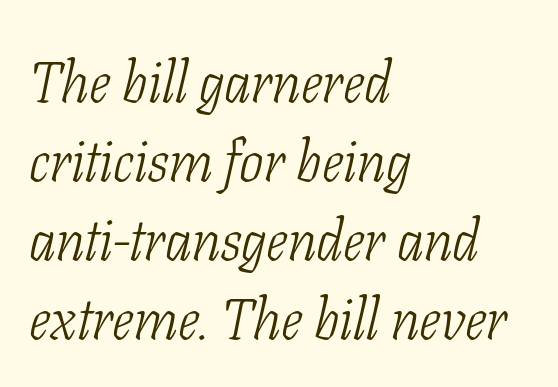
{"serif": "yes", "italic": "yes", "lean": "right", "slant_degrees": 11, "bold": "no", "weight": "light", "width": "condensed", "stroke_contrast": "low", "x_height": "medium", "monospaced": "no", "underline": "no", "align": "left", "line_spacing": "normal", "line_spacing_ratio": 1.36, "letter_spacing": "normal", "letter_spacing_em": 0.0, "glyph_px": 58}
